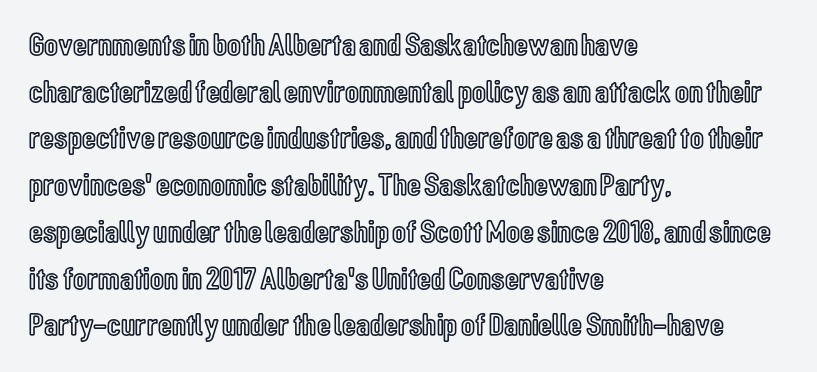
Q: Is the text italic (slanted)? A: No, it is upright.
Q: Is the text underlined? A: No.
Q: How is the paragraph aligned? A: Left-aligned.
Q: Is the spacing between letters normal or unusually wide? A: Normal.
Q: Is the spacing between lines tight, normal or loose? A: Normal.
Q: Width (condensed, normal, or wide)? A: Condensed.
Q: x-height? A: Medium.
Q: Monospaced? A: No.
